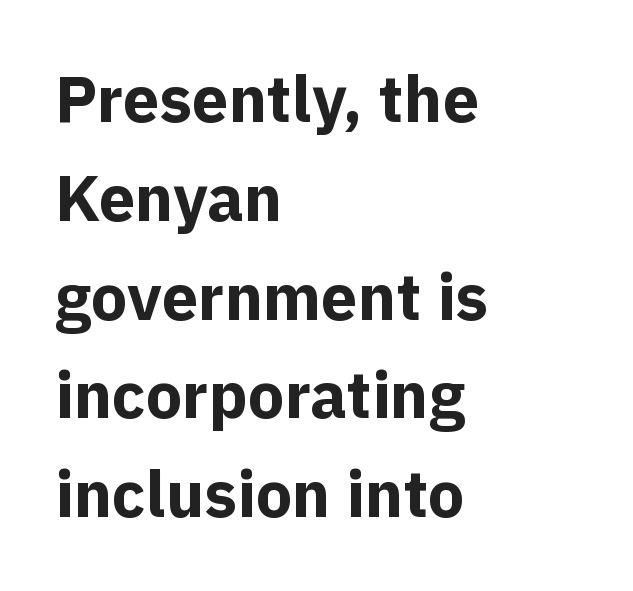
{"serif": "no", "italic": "no", "bold": "yes", "weight": "bold", "width": "normal", "x_height": "medium", "monospaced": "no", "underline": "no", "align": "left", "line_spacing": "normal", "line_spacing_ratio": 1.52, "letter_spacing": "normal", "letter_spacing_em": 0.0, "glyph_px": 65}
